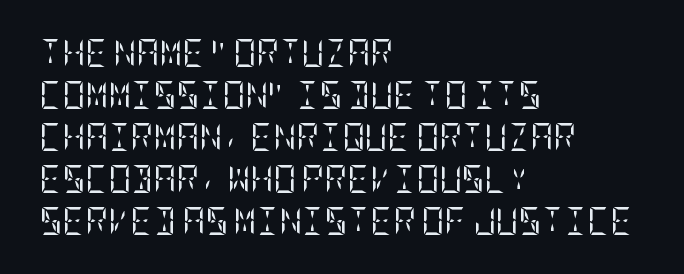
The image shows 28 px regular-weight, condensed serif type, upright; set left-aligned, normal line spacing (1.5x), normal letter spacing, not underlined; low stroke contrast and a large x-height.
